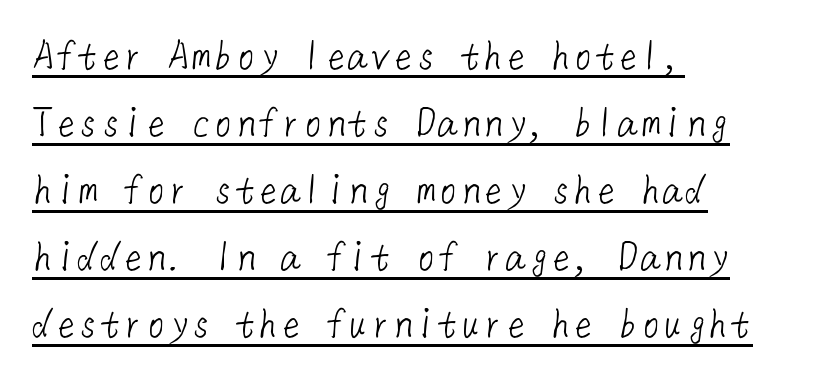
The image shows 45 px light sans-serif type; set left-aligned, normal line spacing (1.49x), normal letter spacing, underlined; low stroke contrast and a medium x-height.
